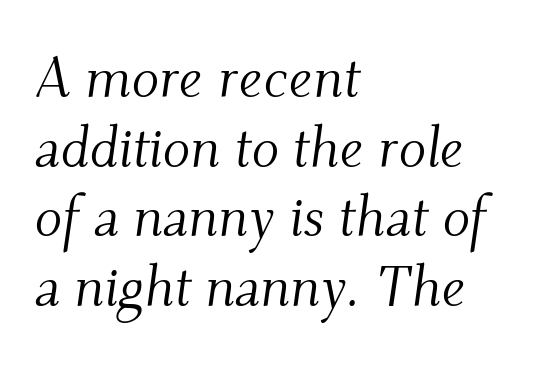
The image shows 57 px light serif type, italic (leaning right); set left-aligned, line spacing 1.22x, normal letter spacing, not underlined; medium stroke contrast and a small x-height.
